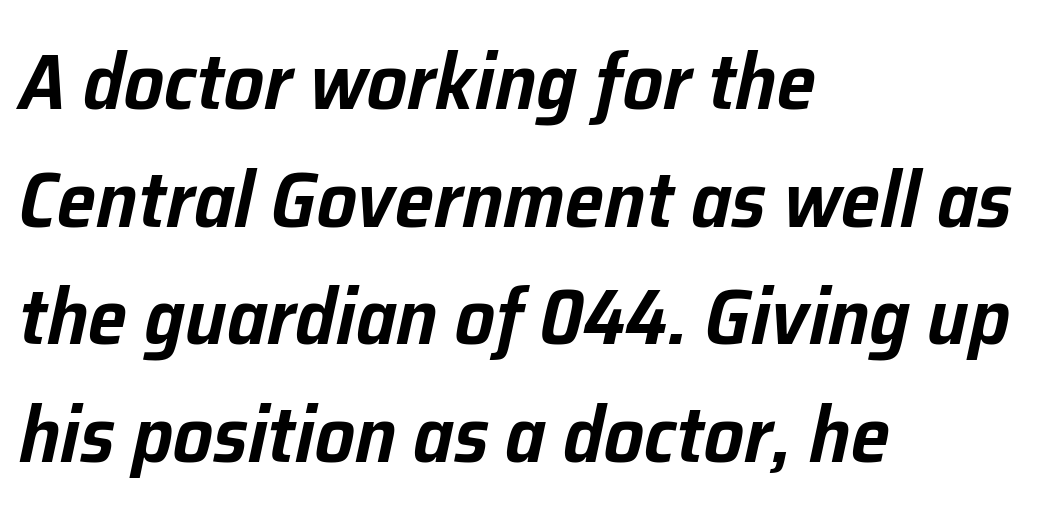
{"italic": "yes", "lean": "right", "slant_degrees": 12, "width": "normal", "stroke_contrast": "low", "x_height": "medium", "monospaced": "no", "underline": "no", "align": "left", "line_spacing": "normal", "line_spacing_ratio": 1.49, "letter_spacing": "normal", "letter_spacing_em": 0.0, "glyph_px": 79}
